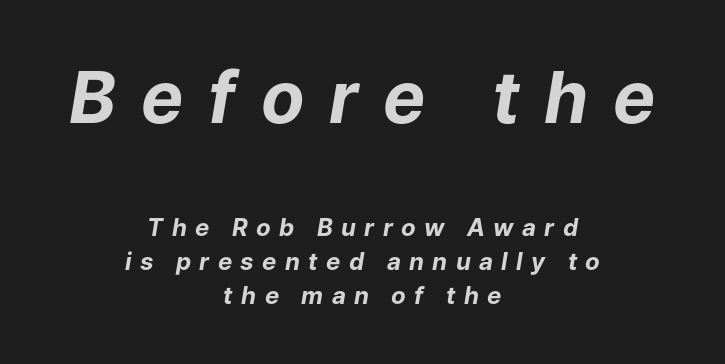
Q: Is the text bold? A: Yes.
Q: Is the text italic (slanted)? A: Yes, it leans right by about 9 degrees.
Q: Is the text underlined? A: No.
Q: How is the paragraph aligned? A: Centered.
Q: Is the spacing between letters normal or unusually wide? A: Unusually wide.
Q: Is the spacing between lines tight, normal or loose? A: Normal.
Q: Which block of text is set in a larger size, the first (top) or the second (bottom)? A: The first (top) one.
Q: Width (condensed, normal, or wide)? A: Normal.
Q: Stroke contrast? A: Low.
Q: x-height? A: Medium.
Q: Monospaced? A: No.
